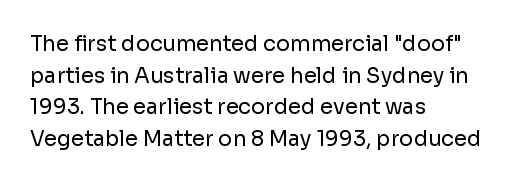
The image shows 21 px text type, upright; set left-aligned, normal line spacing (1.51x), normal letter spacing, not underlined.
